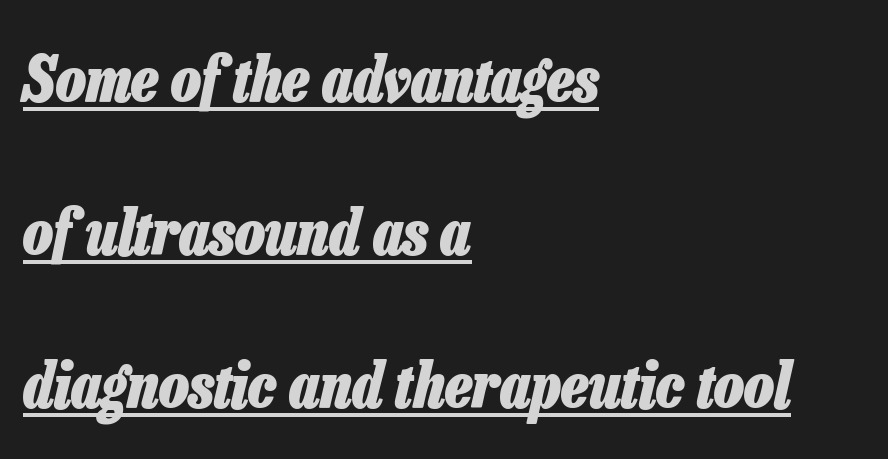
Leading: increased. Each line of the rendering has a horizontal stroke beneath the glyphs. Italic: yes, the glyphs are oblique. In CSS terms this would be text-align: left. There is no visible air inserted between adjacent glyphs.
